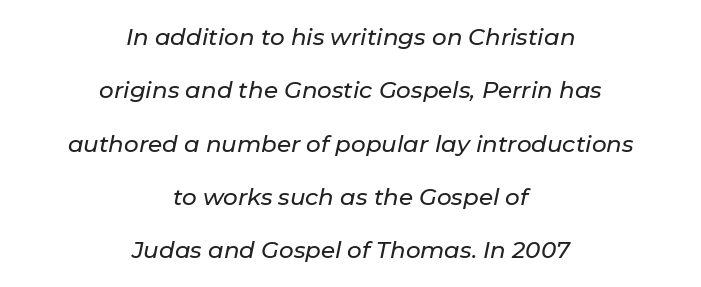
{"italic": "yes", "lean": "right", "slant_degrees": 11, "underline": "no", "align": "center", "line_spacing": "loose", "line_spacing_ratio": 2.32, "letter_spacing": "normal", "letter_spacing_em": 0.0, "glyph_px": 23}
